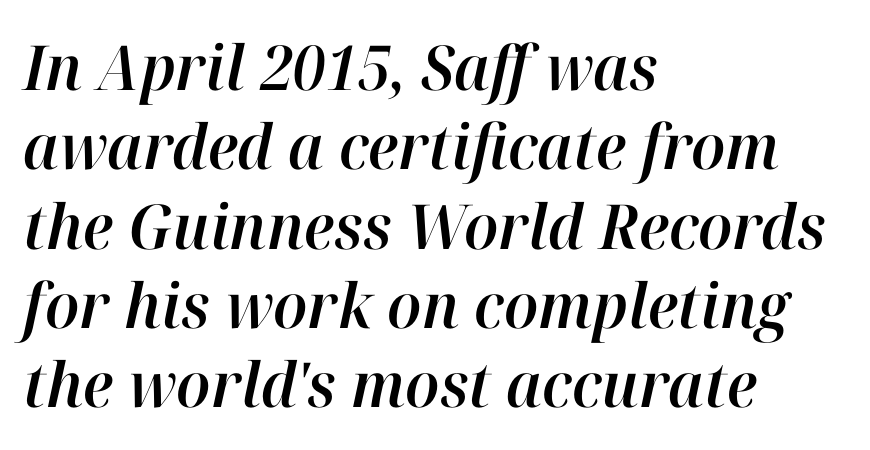
The image shows 62 px text type, italic (leaning right); set left-aligned, normal line spacing (1.28x), normal letter spacing, not underlined; high stroke contrast and a medium x-height.
